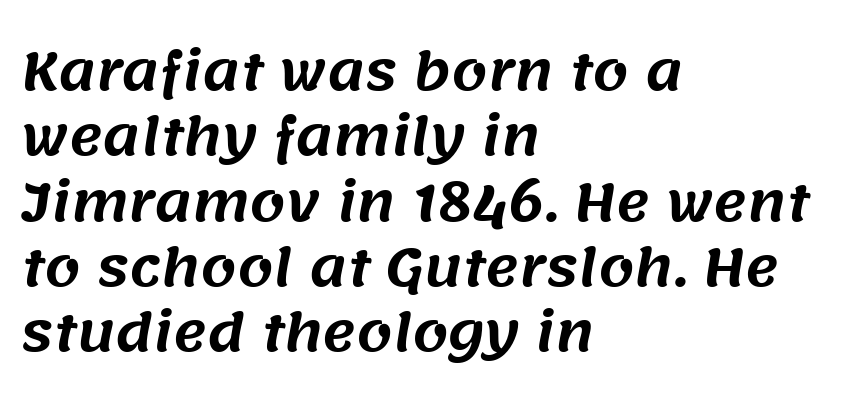
{"serif": "no", "width": "normal", "stroke_contrast": "medium", "x_height": "large", "monospaced": "no", "underline": "no", "align": "left", "line_spacing": "normal", "line_spacing_ratio": 1.28, "letter_spacing": "normal", "letter_spacing_em": 0.0, "glyph_px": 51}
